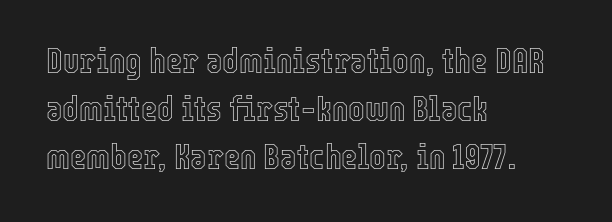
{"italic": "no", "width": "condensed", "x_height": "medium", "monospaced": "no", "underline": "no", "align": "left", "line_spacing": "normal", "line_spacing_ratio": 1.37, "letter_spacing": "normal", "letter_spacing_em": 0.0, "glyph_px": 35}
